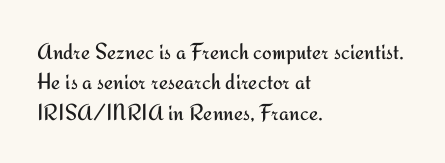
Q: Is the text bold? A: No.
Q: Is the text italic (slanted)? A: No, it is upright.
Q: Is the text underlined? A: No.
Q: How is the paragraph aligned? A: Left-aligned.
Q: Is the spacing between letters normal or unusually wide? A: Normal.
Q: Is the spacing between lines tight, normal or loose? A: Normal.
